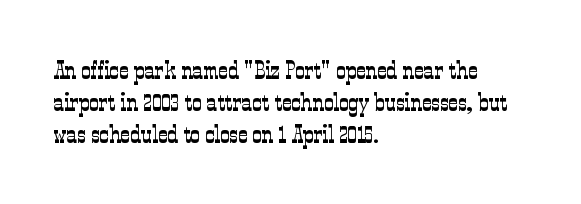
No letter is thick-stroked: the sample isn't bold. The lettering stays uniformly vertical, giving the passage a roman look. This sample uses plain, unmodified letter spacing. These lines stack with their left ends in a neat column. The gap between lines stays unmarked.
